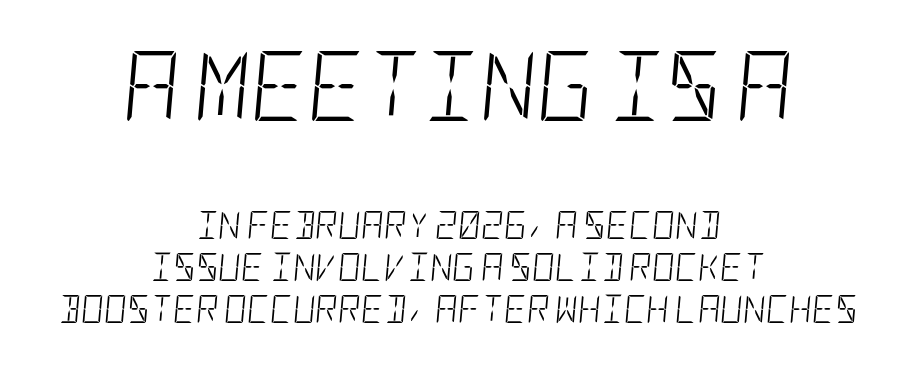
{"italic": "yes", "lean": "right", "slant_degrees": 5, "bold": "no", "weight": "light", "width": "condensed", "stroke_contrast": "low", "x_height": "large", "underline": "no", "align": "center", "line_spacing": "normal", "line_spacing_ratio": 1.49, "letter_spacing": "normal", "letter_spacing_em": 0.0, "larger_block": "first", "size_ratio": 2.5, "glyph_px": 70}
